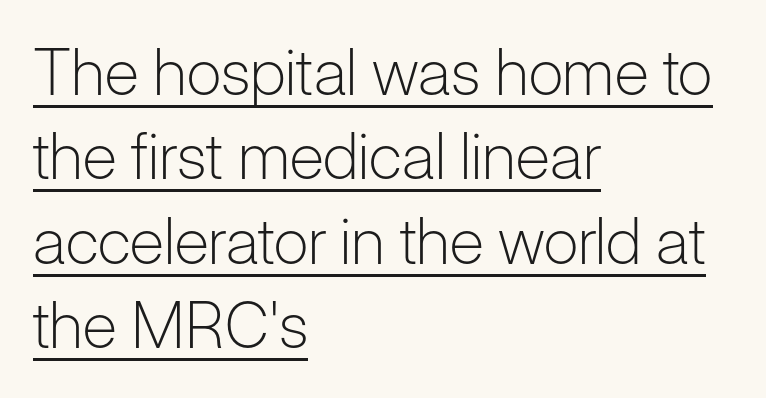
The image shows 64 px light sans-serif type, upright; set left-aligned, normal line spacing (1.32x), normal letter spacing, underlined; low stroke contrast and a medium x-height.
